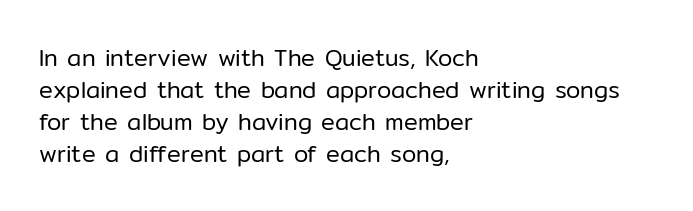
The image shows 23 px text type, upright; set left-aligned, normal line spacing (1.39x), normal letter spacing, not underlined.
